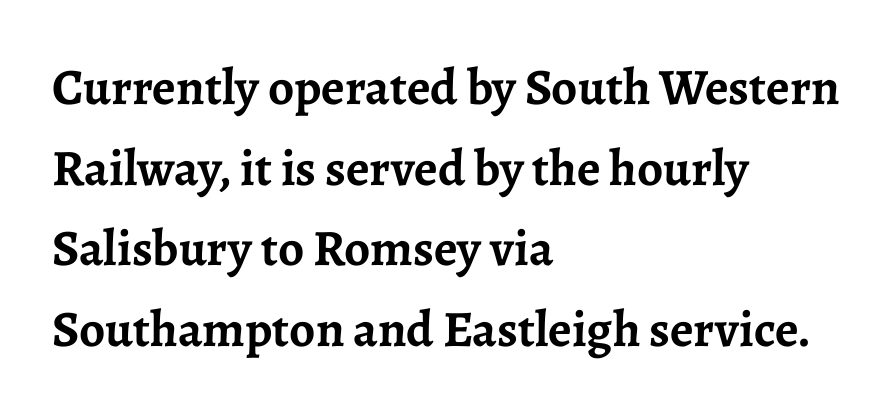
Q: Is the text bold? A: Yes.
Q: Is the text italic (slanted)? A: No, it is upright.
Q: Is the typeface a serif or a sans-serif typeface? A: Serif.
Q: Is the text underlined? A: No.
Q: How is the paragraph aligned? A: Left-aligned.
Q: Is the spacing between letters normal or unusually wide? A: Normal.
Q: Is the spacing between lines tight, normal or loose? A: Normal.
Q: Width (condensed, normal, or wide)? A: Normal.
Q: Stroke contrast? A: Low.
Q: x-height? A: Medium.
Q: Monospaced? A: No.
